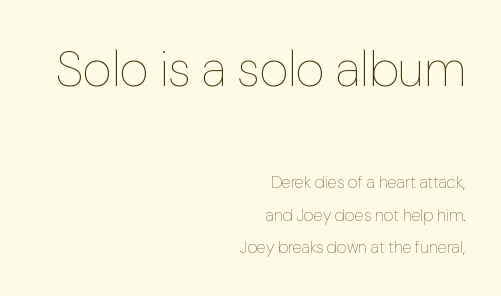
The image shows 50 px thin type, upright; set right-aligned, loose line spacing (1.91x), normal letter spacing, not underlined; the first (top) block is 2.94x larger; low stroke contrast and a medium x-height.
